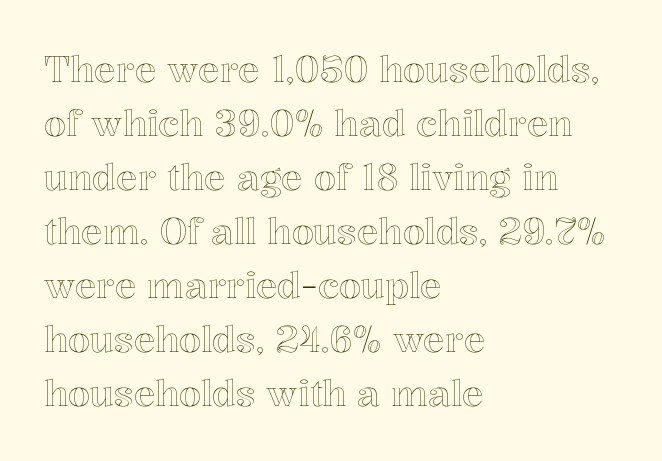
The image shows 36 px text type, upright; set left-aligned, normal line spacing (1.5x), normal letter spacing, not underlined; a medium x-height.
